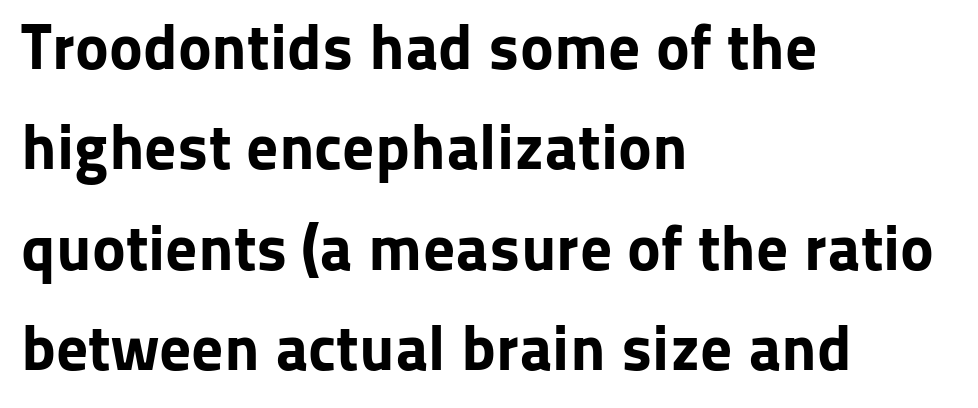
Q: Is the text bold? A: Yes.
Q: Is the text italic (slanted)? A: No, it is upright.
Q: Is the typeface a serif or a sans-serif typeface? A: Sans-serif.
Q: Is the text underlined? A: No.
Q: How is the paragraph aligned? A: Left-aligned.
Q: Is the spacing between letters normal or unusually wide? A: Normal.
Q: Is the spacing between lines tight, normal or loose? A: Normal.
Q: Width (condensed, normal, or wide)? A: Normal.
Q: Stroke contrast? A: Low.
Q: x-height? A: Medium.
Q: Monospaced? A: No.
